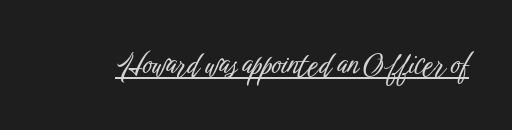
The specimen includes a rule beneath the text block's lines. Each letter keeps its own natural width here, so spacing adapts to shape. Nothing sits at the stroke ends, so this counts as sans-serif.
